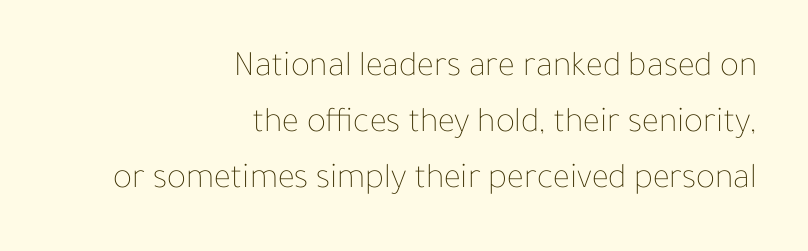
Caption: face not bold, strokes unweighted. Short note: letters normally spaced. What's the leading like? Ordinary, nothing unusual. The typesetter chose a ragged-left arrangement here. You could not count columns in this text — the font is proportionally spaced. Ordinary non-slanted type is in use.
